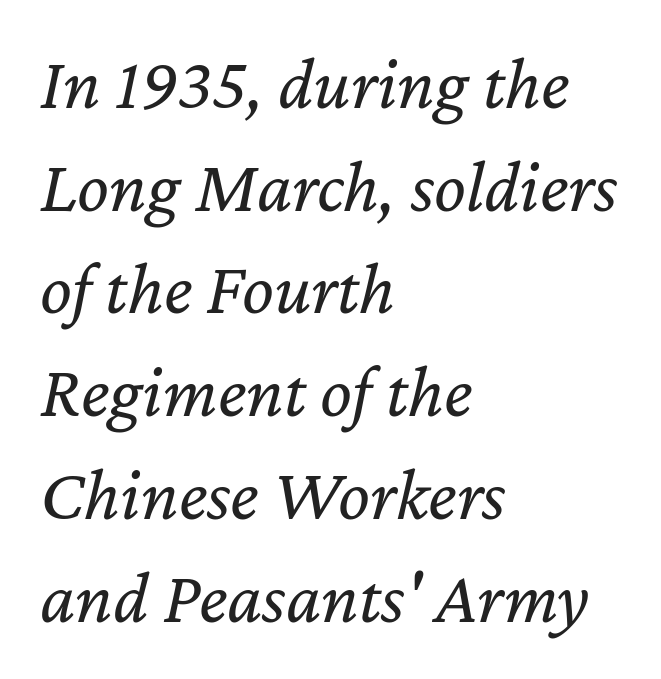
{"italic": "yes", "lean": "right", "slant_degrees": 12, "bold": "no", "weight": "regular", "width": "normal", "stroke_contrast": "low", "x_height": "medium", "monospaced": "no", "underline": "no", "align": "left", "line_spacing": "normal", "line_spacing_ratio": 1.37, "letter_spacing": "normal", "letter_spacing_em": 0.0, "glyph_px": 75}
